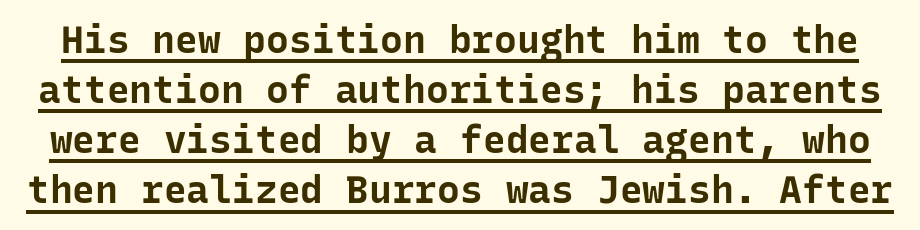
The image shows 38 px bold sans-serif type, upright, monospaced; set normal line spacing (1.32x), normal letter spacing, underlined; low stroke contrast and a medium x-height.
